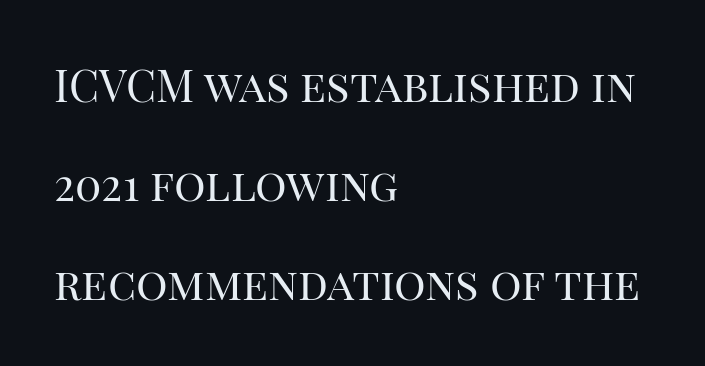
The image shows 44 px regular-weight serif type, upright; set left-aligned, loose line spacing (2.25x), normal letter spacing, not underlined; high stroke contrast and a large x-height.
